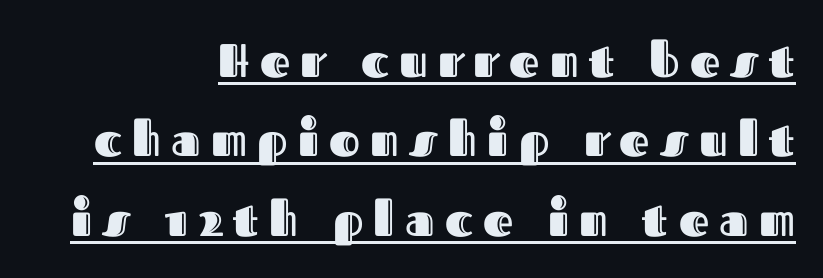
The image shows 47 px text type, upright; set right-aligned, normal line spacing (1.69x), unusually wide letter spacing (+0.22 em), underlined; a medium x-height.
